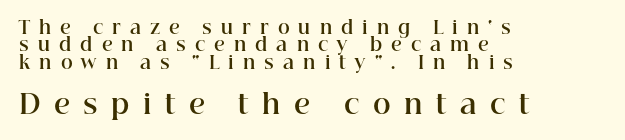
Q: Is the text bold? A: Yes.
Q: Is the text italic (slanted)? A: No, it is upright.
Q: Is the text underlined? A: No.
Q: How is the paragraph aligned? A: Left-aligned.
Q: Is the spacing between letters normal or unusually wide? A: Unusually wide.
Q: Is the spacing between lines tight, normal or loose? A: Tight.
Q: Which block of text is set in a larger size, the first (top) or the second (bottom)? A: The second (bottom) one.
